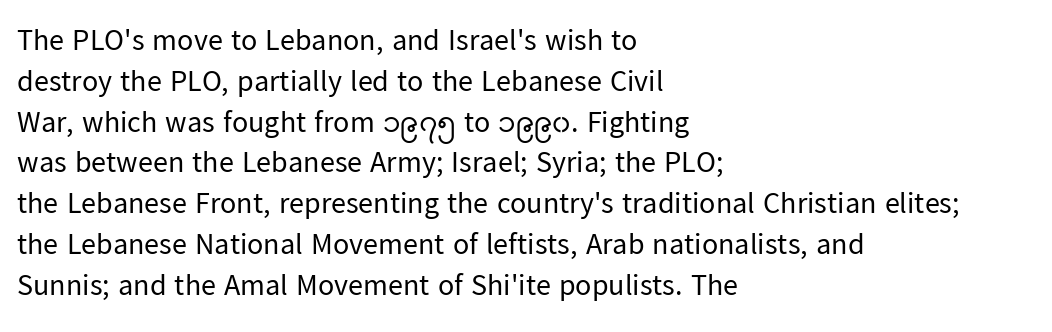
{"serif": "no", "italic": "no", "bold": "no", "weight": "regular", "width": "normal", "stroke_contrast": "low", "x_height": "medium", "monospaced": "no", "underline": "no", "align": "left", "line_spacing": "normal", "line_spacing_ratio": 1.36, "letter_spacing": "normal", "letter_spacing_em": 0.0, "glyph_px": 30}
